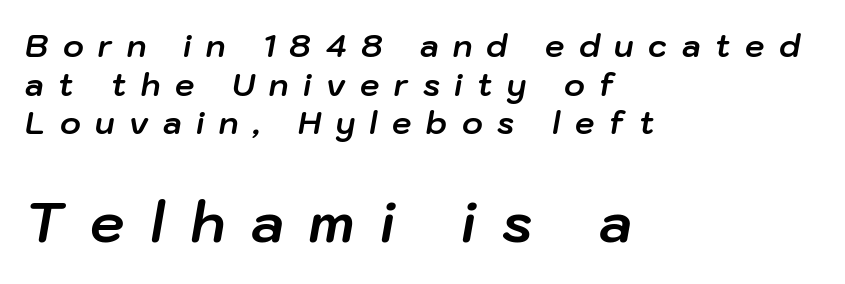
{"italic": "yes", "lean": "right", "slant_degrees": 10, "bold": "yes", "weight": "bold", "width": "normal", "stroke_contrast": "low", "x_height": "medium", "monospaced": "no", "underline": "no", "align": "left", "line_spacing": "normal", "line_spacing_ratio": 1.25, "letter_spacing": "wide", "letter_spacing_em": 0.47, "larger_block": "second", "size_ratio": 1.77, "glyph_px": 55}
